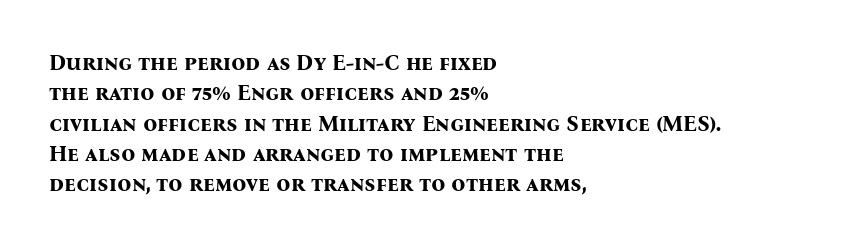
Q: Is the text bold? A: Yes.
Q: Is the text italic (slanted)? A: No, it is upright.
Q: Is the text underlined? A: No.
Q: How is the paragraph aligned? A: Left-aligned.
Q: Is the spacing between letters normal or unusually wide? A: Normal.
Q: Is the spacing between lines tight, normal or loose? A: Normal.
